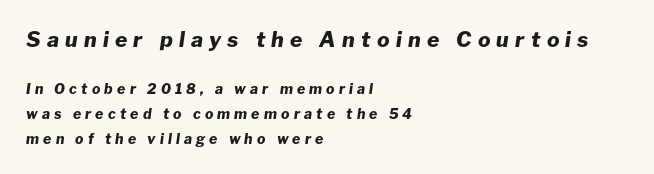
{"italic": "yes", "lean": "right", "slant_degrees": 8, "bold": "yes", "underline": "no", "align": "left", "line_spacing_ratio": 1.77, "letter_spacing": "wide", "letter_spacing_em": 0.3, "larger_block": "first", "size_ratio": 1.5, "glyph_px": 21}
